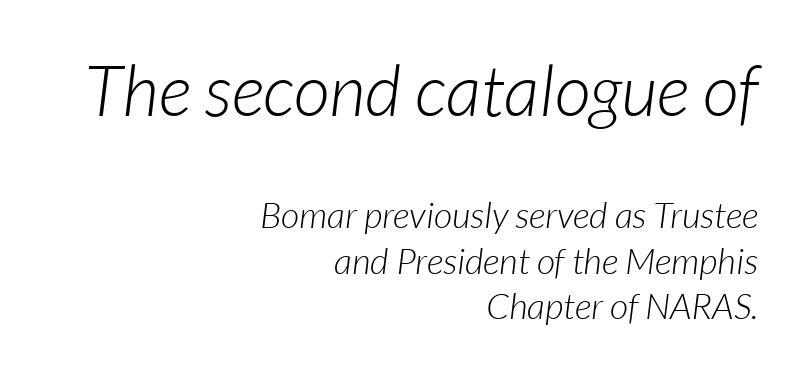
Looks like regular typesetting: each glyph gets only the width it needs. The letters are slanted; this is an italic face. Is the stroke heavy? The answer is a plain regular-or-lighter. In CSS terms this would be text-align: right.
